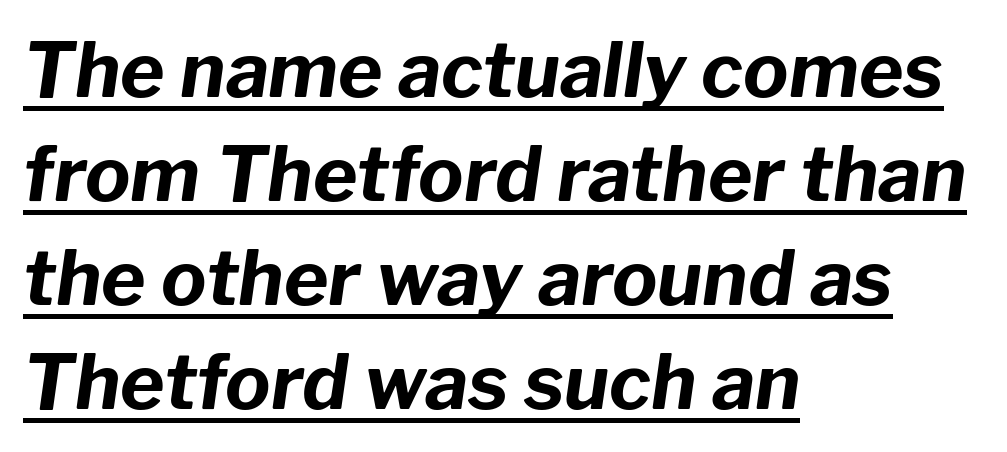
Is this a fixed-width face? No — the glyphs have proportional, varying widths. The specimen reads as italic at a glance. The lines sit at an ordinary, default distance from one another. These lines stack with their left ends in a neat column. Pretty heavy lettering here — definitely bold. Nothing unusual about the tracking: characters are spaced as the font intends.
